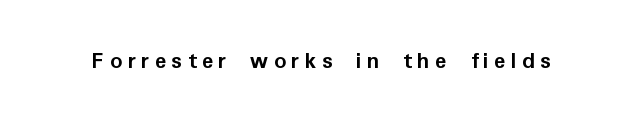
Q: Is the text bold? A: Yes.
Q: Is the text italic (slanted)? A: No, it is upright.
Q: Is the text underlined? A: No.
Q: Is the spacing between letters normal or unusually wide? A: Unusually wide.
